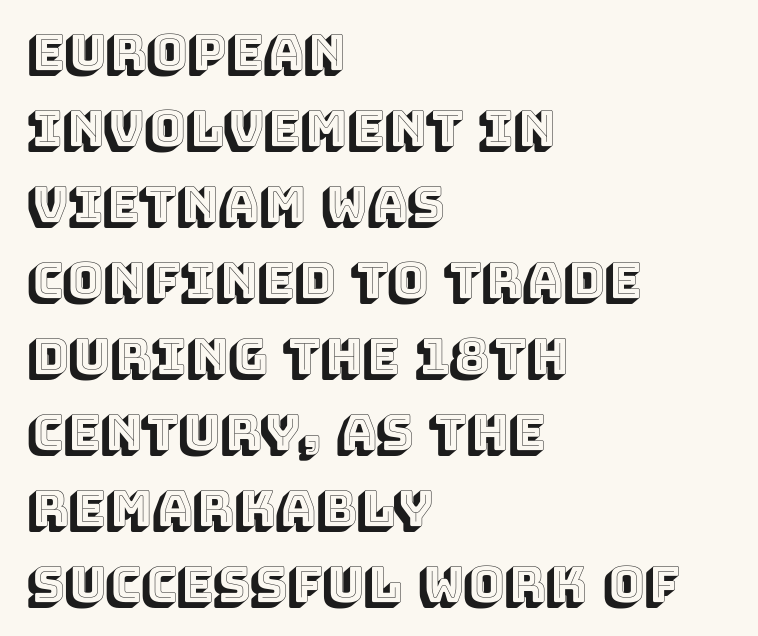
Q: Is the text italic (slanted)? A: No, it is upright.
Q: Is the text underlined? A: No.
Q: How is the paragraph aligned? A: Left-aligned.
Q: Is the spacing between letters normal or unusually wide? A: Normal.
Q: Is the spacing between lines tight, normal or loose? A: Normal.
Q: Width (condensed, normal, or wide)? A: Normal.
Q: x-height? A: Large.
Q: Monospaced? A: No.
